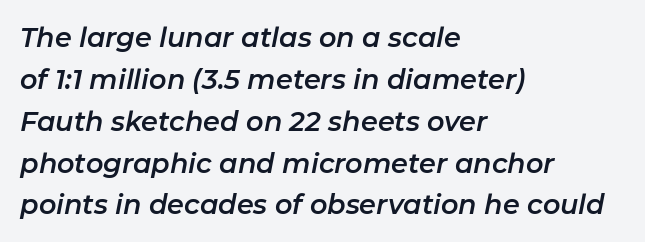
The image shows 27 px text type, italic (leaning right); set left-aligned, normal line spacing (1.55x), normal letter spacing, not underlined.
